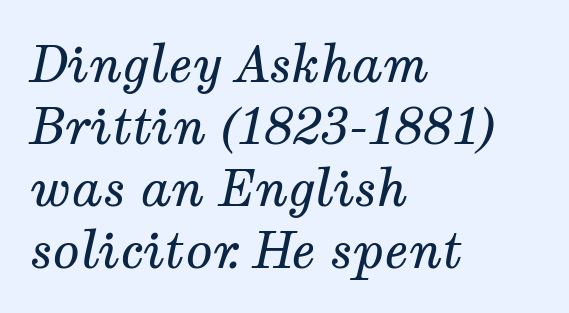
{"serif": "yes", "italic": "yes", "lean": "right", "slant_degrees": 12, "bold": "no", "weight": "regular", "width": "normal", "stroke_contrast": "medium", "x_height": "medium", "monospaced": "no", "underline": "no", "align": "left", "line_spacing_ratio": 1.24, "letter_spacing": "normal", "letter_spacing_em": 0.0, "glyph_px": 50}
